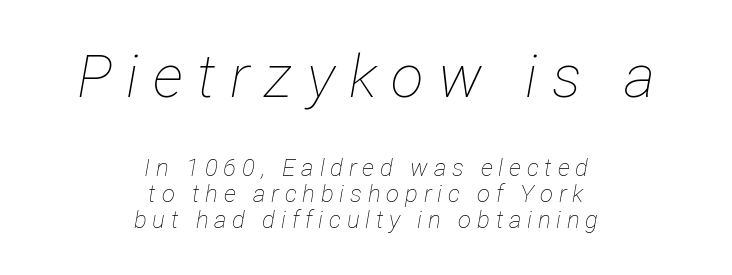
{"italic": "yes", "lean": "right", "slant_degrees": 12, "bold": "no", "weight": "thin", "width": "condensed", "stroke_contrast": "low", "x_height": "medium", "monospaced": "no", "underline": "no", "align": "center", "line_spacing": "tight", "line_spacing_ratio": 1.07, "letter_spacing": "wide", "letter_spacing_em": 0.24, "larger_block": "first", "size_ratio": 2.5, "glyph_px": 60}
